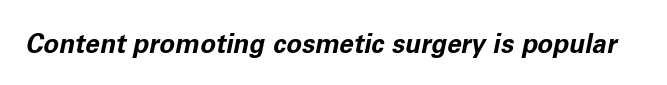
{"italic": "yes", "lean": "right", "slant_degrees": 11, "bold": "yes", "underline": "no", "letter_spacing": "normal", "letter_spacing_em": 0.0, "glyph_px": 26}
